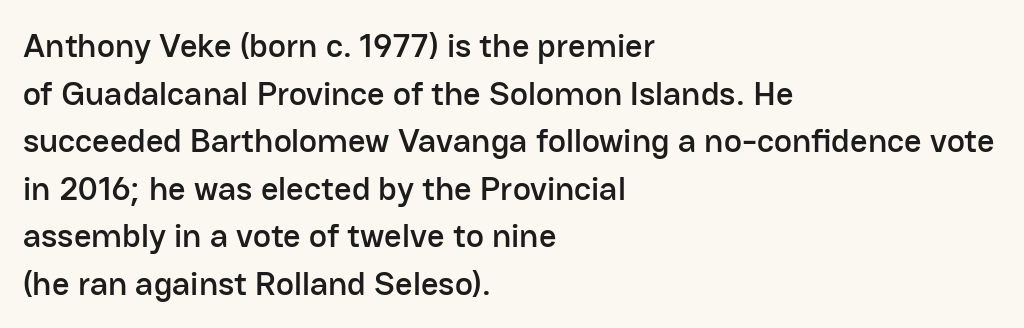
{"serif": "no", "italic": "no", "width": "normal", "stroke_contrast": "low", "x_height": "medium", "monospaced": "no", "underline": "no", "align": "left", "line_spacing": "normal", "line_spacing_ratio": 1.4, "letter_spacing": "normal", "letter_spacing_em": 0.0, "glyph_px": 34}
